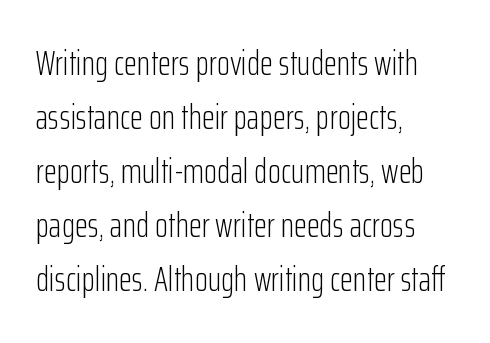
Horizontally, the lines are justified to the leading edge only. The line texture is even and compact thanks to regular tracking. The font family rendered here belongs to the sans-serif group. Weight: regular or lighter.
